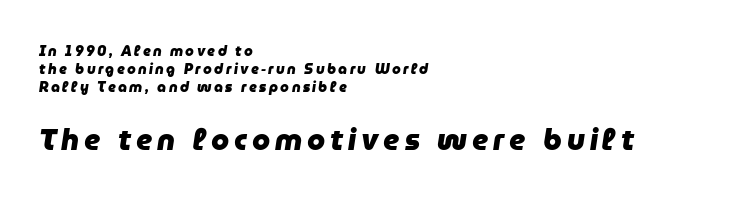
The image shows 29 px heavy type, italic (leaning right); set left-aligned, normal line spacing (1.28x), not underlined; the second (bottom) block is 2.07x larger; low stroke contrast and a medium x-height.
